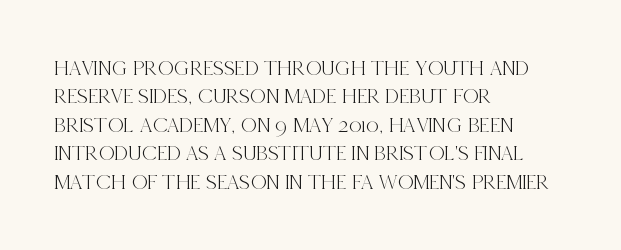
Q: Is the text italic (slanted)? A: No, it is upright.
Q: Is the text underlined? A: No.
Q: How is the paragraph aligned? A: Left-aligned.
Q: Is the spacing between letters normal or unusually wide? A: Normal.
Q: Is the spacing between lines tight, normal or loose? A: Normal.
